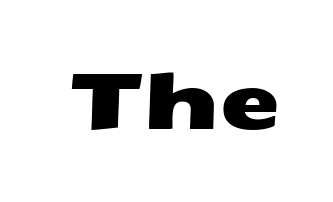
Q: Is the typeface a serif or a sans-serif typeface? A: Sans-serif.
Q: Is the text underlined? A: No.
Q: Is the spacing between letters normal or unusually wide? A: Normal.
Q: Width (condensed, normal, or wide)? A: Wide.
Q: Stroke contrast? A: Medium.
Q: x-height? A: Medium.
Q: Monospaced? A: No.
